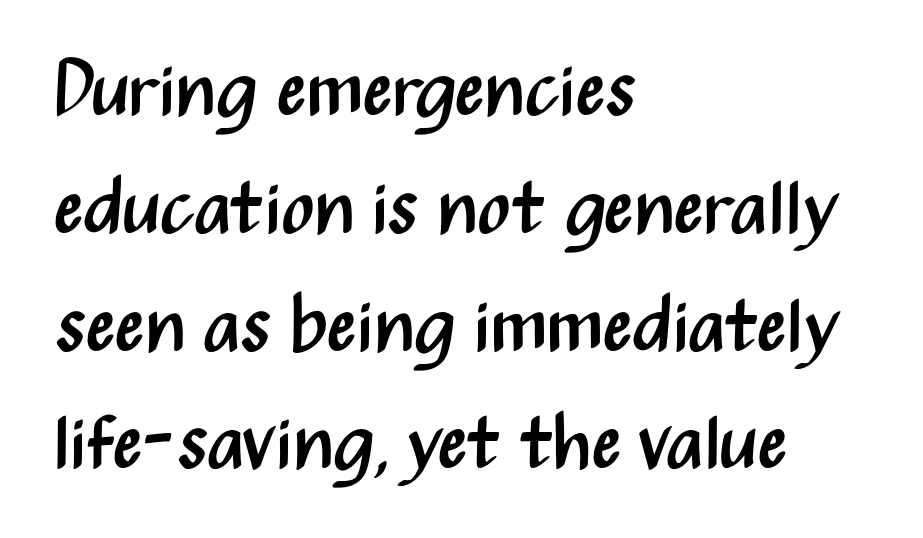
Where is the straight margin? On the left. In terms of posture, this sample is upright. Compared with typical paragraphs, the rows here are spaced about the same. The rendering keeps characters at their native spacing. The letterforms sit at book weight or below. Serifs: no, the terminals of the letterforms are clean.
